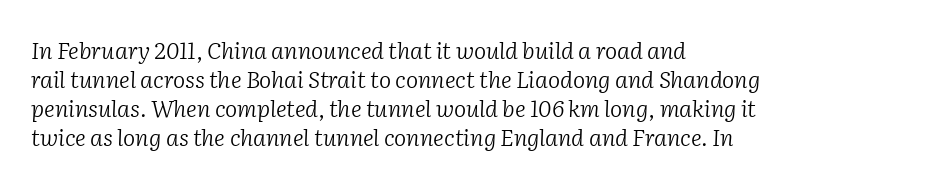
The image shows 23 px text type, italic (leaning right); set left-aligned, normal line spacing (1.26x), normal letter spacing, not underlined.
